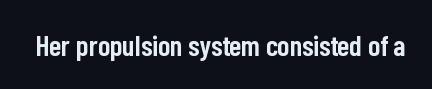
Q: Is the text bold? A: Semi-bold.
Q: Is the text italic (slanted)? A: No, it is upright.
Q: Is the typeface a serif or a sans-serif typeface? A: Sans-serif.
Q: Is the text underlined? A: No.
Q: Is the spacing between letters normal or unusually wide? A: Normal.
Q: Width (condensed, normal, or wide)? A: Condensed.
Q: Stroke contrast? A: Low.
Q: x-height? A: Medium.
Q: Monospaced? A: No.
